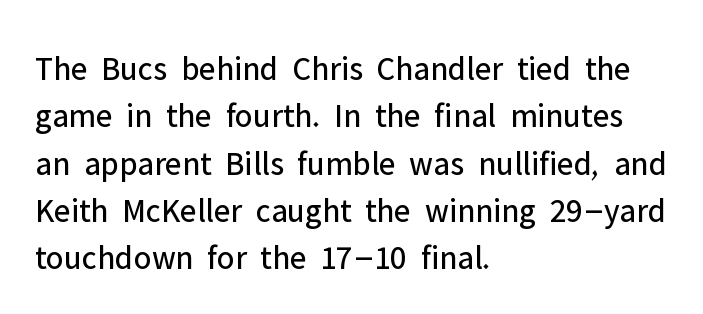
Q: Is the text bold? A: No.
Q: Is the text italic (slanted)? A: No, it is upright.
Q: Is the typeface a serif or a sans-serif typeface? A: Sans-serif.
Q: Is the text underlined? A: No.
Q: How is the paragraph aligned? A: Left-aligned.
Q: Is the spacing between letters normal or unusually wide? A: Normal.
Q: Is the spacing between lines tight, normal or loose? A: Normal.
Q: Width (condensed, normal, or wide)? A: Normal.
Q: Stroke contrast? A: Low.
Q: x-height? A: Medium.
Q: Monospaced? A: No.
